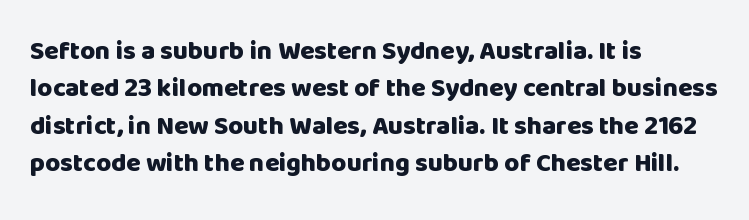
{"italic": "no", "bold": "yes", "underline": "no", "align": "left", "line_spacing": "normal", "line_spacing_ratio": 1.44, "letter_spacing": "normal", "letter_spacing_em": 0.0, "glyph_px": 26}
